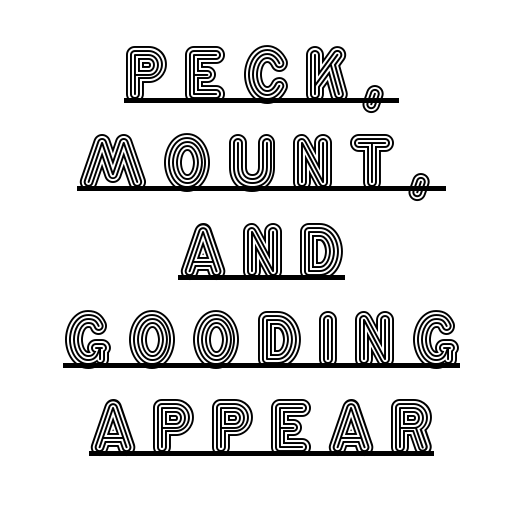
{"italic": "no", "width": "condensed", "x_height": "large", "monospaced": "no", "underline": "yes", "align": "center", "line_spacing": "normal", "line_spacing_ratio": 1.28, "letter_spacing": "wide", "letter_spacing_em": 0.21, "glyph_px": 69}
